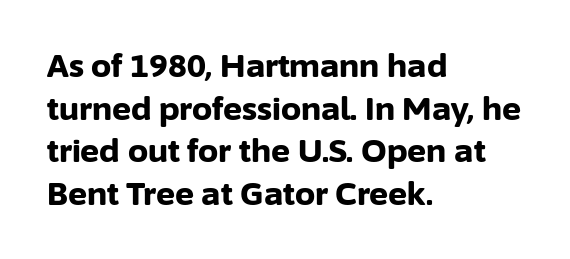
Q: Is the text bold? A: Yes.
Q: Is the text italic (slanted)? A: No, it is upright.
Q: Is the typeface a serif or a sans-serif typeface? A: Sans-serif.
Q: Is the text underlined? A: No.
Q: How is the paragraph aligned? A: Left-aligned.
Q: Is the spacing between letters normal or unusually wide? A: Normal.
Q: Is the spacing between lines tight, normal or loose? A: Normal.
Q: Width (condensed, normal, or wide)? A: Normal.
Q: Stroke contrast? A: Low.
Q: x-height? A: Medium.
Q: Monospaced? A: No.
